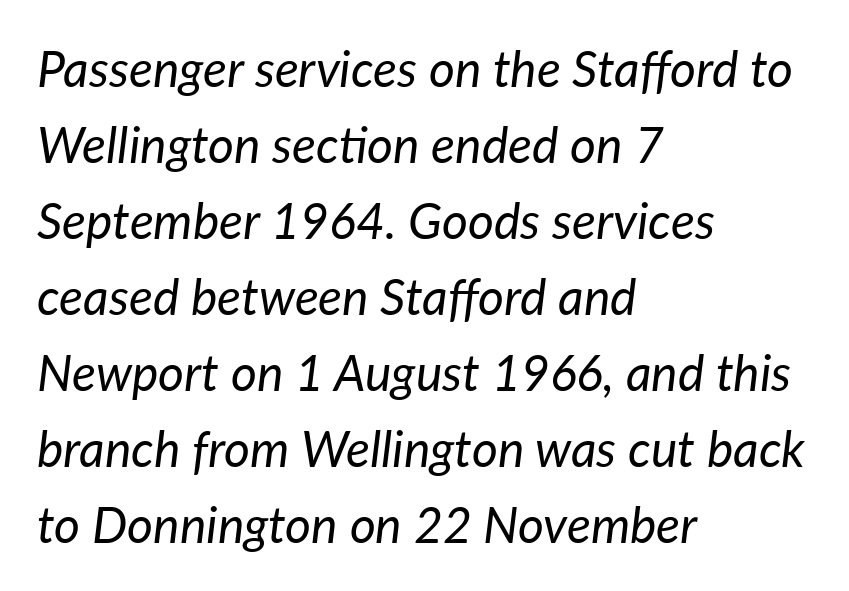
{"italic": "yes", "lean": "right", "slant_degrees": 7, "bold": "no", "weight": "regular", "width": "normal", "stroke_contrast": "low", "x_height": "medium", "monospaced": "no", "underline": "no", "align": "left", "line_spacing": "normal", "line_spacing_ratio": 1.52, "letter_spacing": "normal", "letter_spacing_em": 0.0, "glyph_px": 50}
